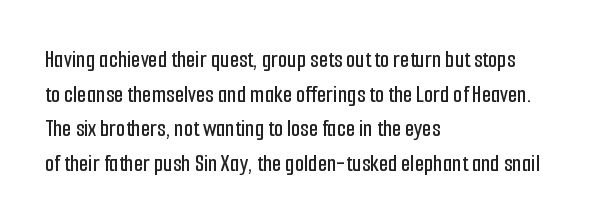
{"italic": "no", "underline": "no", "align": "left", "line_spacing": "normal", "line_spacing_ratio": 1.44, "letter_spacing": "normal", "letter_spacing_em": 0.0, "glyph_px": 24}
